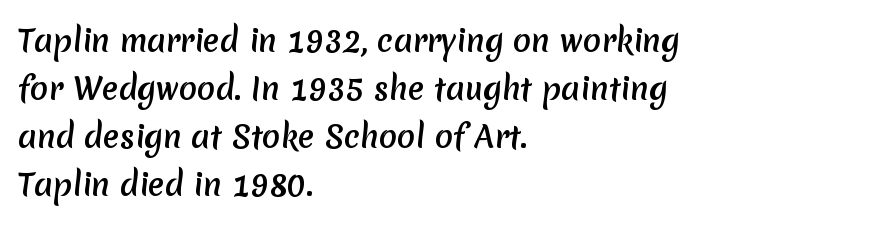
Letterform terminals end flat and unadorned throughout the passage. The face used here is rendered with its standard letterfit. Character widths vary here, with narrow letters taking less room than wide ones. If you drew a ruler down the left edge, every line would touch it. A typesetter would call this leading conventional body-copy spacing. This rendering features lettering with no underline.
